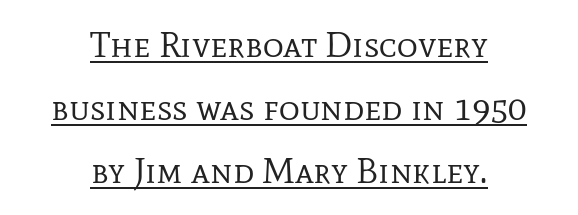
Posture: straight, roman, zero tilt. Every word sits above its own underline. Compared with typical body copy, the letter spacing here is the same. The letters advance in unequal steps, a hallmark of proportional type. Both edges are ragged and mirror each other, which tells us the setting is centered. To sum up the face: it has serifs.
